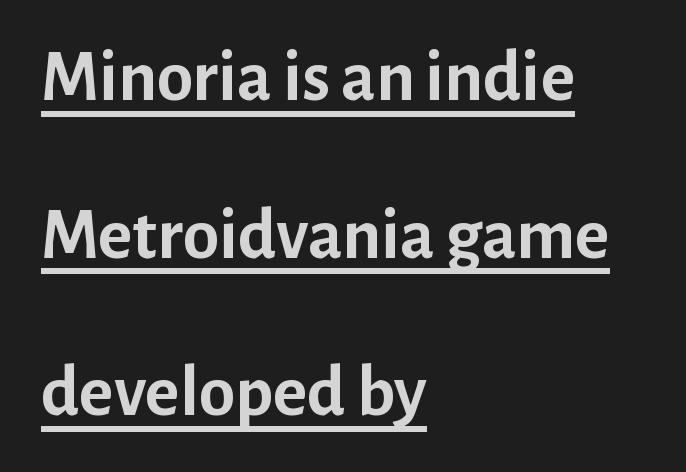
A typesetter would call this proportional, since set widths differ per character. The face used here appears with an underline applied. Quick note: not italic, upright. Are there feet on the stems? There aren't — it's a sans. Horizontal bands of white between lines are thick stripes.
